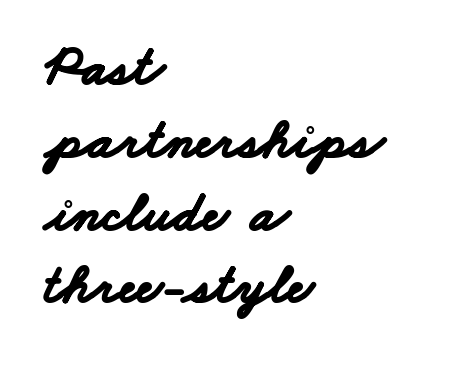
{"serif": "no", "bold": "yes", "weight": "bold", "width": "wide", "stroke_contrast": "low", "x_height": "small", "monospaced": "no", "underline": "no", "align": "left", "line_spacing": "normal", "line_spacing_ratio": 1.3, "letter_spacing": "normal", "letter_spacing_em": 0.0, "glyph_px": 56}
